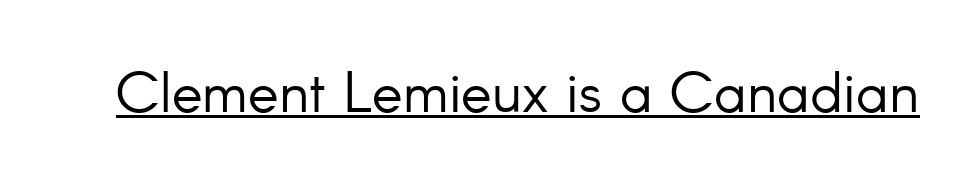
{"serif": "no", "italic": "no", "bold": "no", "weight": "light", "width": "normal", "stroke_contrast": "low", "x_height": "small", "monospaced": "no", "underline": "yes", "letter_spacing": "normal", "letter_spacing_em": 0.0, "glyph_px": 58}
